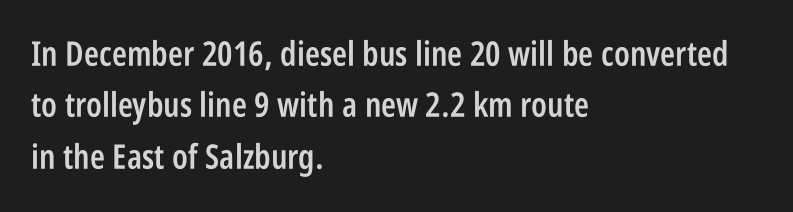
Q: Is the text bold? A: Semi-bold.
Q: Is the text italic (slanted)? A: No, it is upright.
Q: Is the typeface a serif or a sans-serif typeface? A: Sans-serif.
Q: Is the text underlined? A: No.
Q: How is the paragraph aligned? A: Left-aligned.
Q: Is the spacing between letters normal or unusually wide? A: Normal.
Q: Is the spacing between lines tight, normal or loose? A: Normal.
Q: Width (condensed, normal, or wide)? A: Condensed.
Q: Stroke contrast? A: Low.
Q: x-height? A: Large.
Q: Monospaced? A: No.
